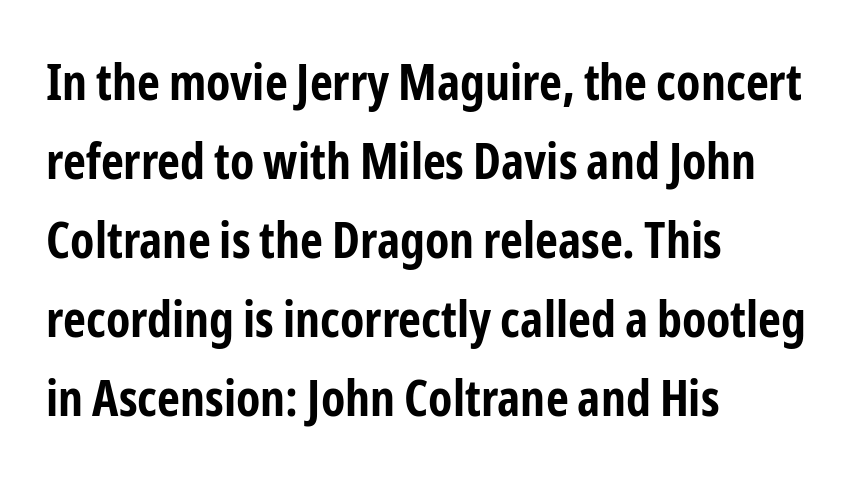
Ascenders rise straight up at ninety degrees. The passage shown stacks its lines at a standard gap. Horizontally, the lines are justified to the leading edge only. Nothing sits at the stroke ends, so this counts as sans-serif. On the weight axis this lands at bold, roughly 700. These lines are rendered in a variable-pitch font.
